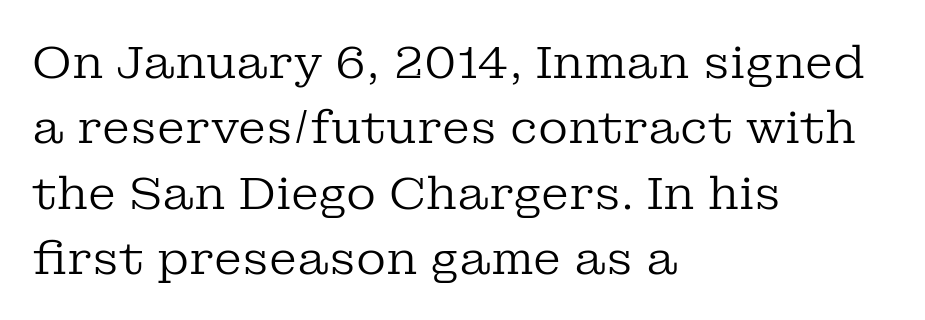
Q: Is the text bold? A: No.
Q: Is the text italic (slanted)? A: No, it is upright.
Q: Is the typeface a serif or a sans-serif typeface? A: Serif.
Q: Is the text underlined? A: No.
Q: How is the paragraph aligned? A: Left-aligned.
Q: Is the spacing between letters normal or unusually wide? A: Normal.
Q: Is the spacing between lines tight, normal or loose? A: Normal.
Q: Width (condensed, normal, or wide)? A: Normal.
Q: Stroke contrast? A: Low.
Q: x-height? A: Medium.
Q: Monospaced? A: No.
